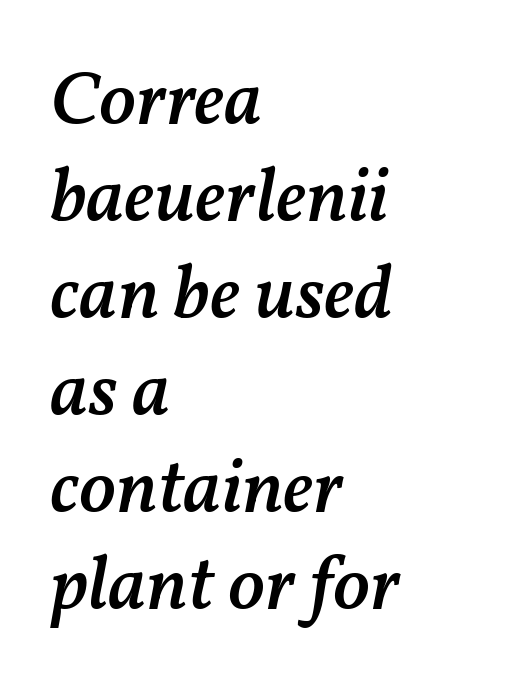
{"italic": "yes", "lean": "right", "slant_degrees": 11, "bold": "semi", "weight": "semibold", "width": "normal", "stroke_contrast": "medium", "x_height": "medium", "monospaced": "no", "underline": "no", "align": "left", "line_spacing": "normal", "line_spacing_ratio": 1.26, "letter_spacing": "normal", "letter_spacing_em": 0.0, "glyph_px": 77}
